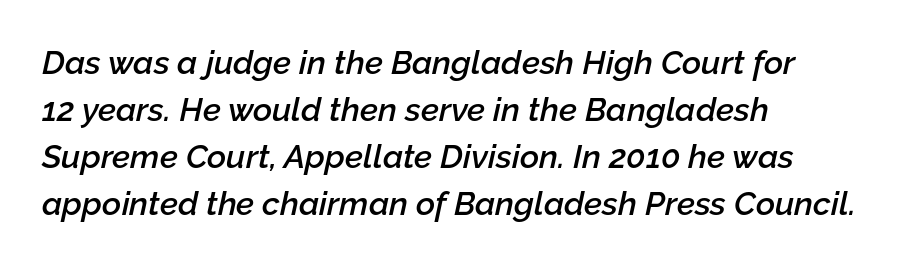
The image shows 33 px semibold type, italic (leaning right); set left-aligned, normal line spacing (1.42x), normal letter spacing, not underlined; low stroke contrast and a medium x-height.
